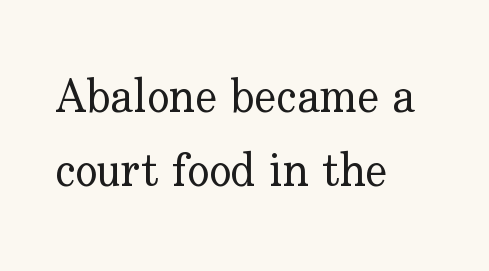
The image shows 46 px regular-weight serif type, upright; set left-aligned, normal line spacing (1.6x), normal letter spacing, not underlined; low stroke contrast and a small x-height.
